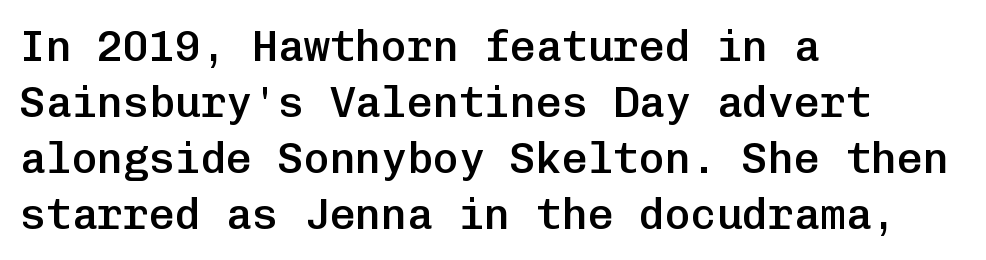
One-word summary of the alignment: left. A sans-serif font was chosen for this passage. What's the leading like? Ordinary, nothing unusual. Quick note: not italic, upright. Emphasis by weight is partial: semibold. Glance below the letters and you will spot only blank space.
